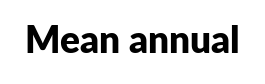
A typesetter would call this zero additional tracking. The zone under the glyphs is completely vacant. The designer went with a sans here, leaving each stem footless. Here the designer chose a conventional face with non-uniform glyph widths. Do the letters lean? They stand straight.
